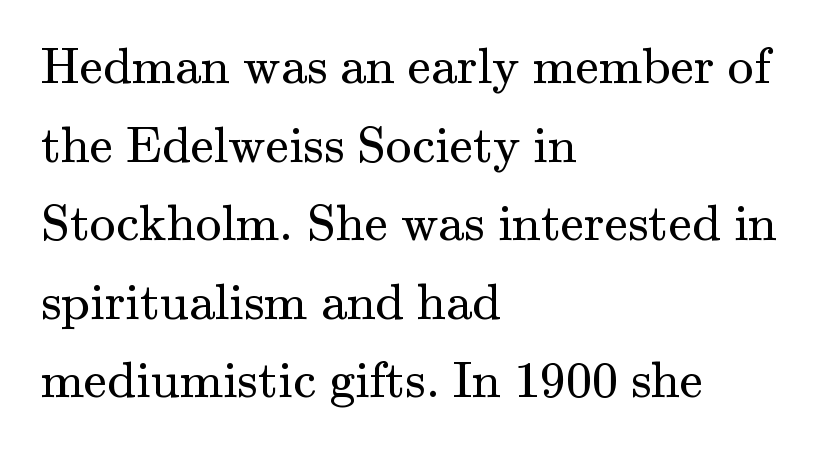
Q: Is the text bold? A: No.
Q: Is the text italic (slanted)? A: No, it is upright.
Q: Is the typeface a serif or a sans-serif typeface? A: Serif.
Q: Is the text underlined? A: No.
Q: How is the paragraph aligned? A: Left-aligned.
Q: Is the spacing between letters normal or unusually wide? A: Normal.
Q: Is the spacing between lines tight, normal or loose? A: Normal.
Q: Width (condensed, normal, or wide)? A: Normal.
Q: Stroke contrast? A: Medium.
Q: x-height? A: Small.
Q: Monospaced? A: No.
